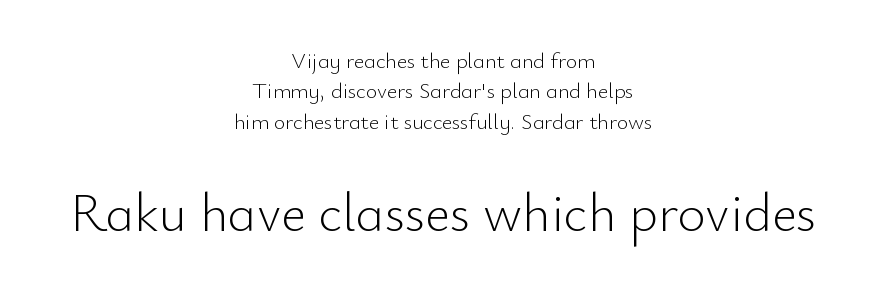
Q: Is the text bold? A: No.
Q: Is the text italic (slanted)? A: No, it is upright.
Q: Is the typeface a serif or a sans-serif typeface? A: Sans-serif.
Q: Is the text underlined? A: No.
Q: How is the paragraph aligned? A: Centered.
Q: Is the spacing between letters normal or unusually wide? A: Normal.
Q: Is the spacing between lines tight, normal or loose? A: Normal.
Q: Which block of text is set in a larger size, the first (top) or the second (bottom)? A: The second (bottom) one.
Q: Width (condensed, normal, or wide)? A: Normal.
Q: Stroke contrast? A: Low.
Q: x-height? A: Small.
Q: Monospaced? A: No.
